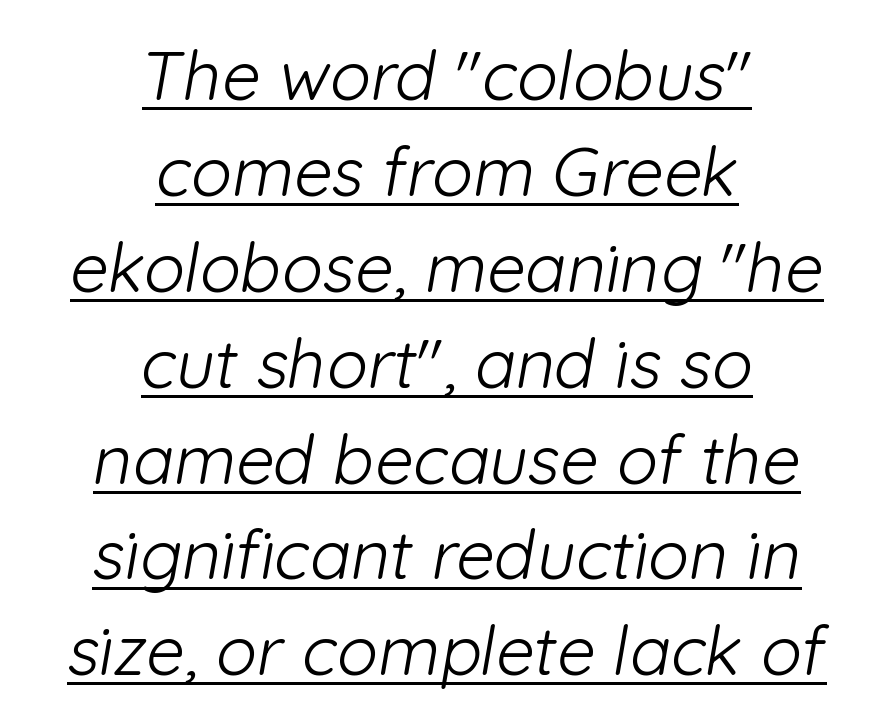
{"serif": "no", "bold": "no", "weight": "light", "width": "normal", "stroke_contrast": "low", "x_height": "medium", "monospaced": "no", "underline": "yes", "align": "center", "line_spacing": "normal", "line_spacing_ratio": 1.41, "letter_spacing": "normal", "letter_spacing_em": 0.0, "glyph_px": 68}
